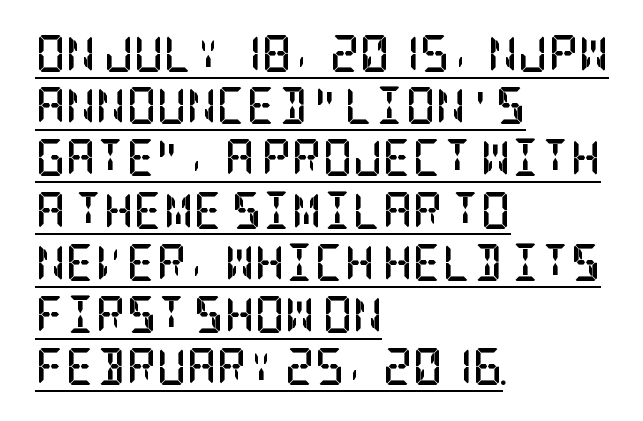
The image shows 37 px semibold, condensed serif type, upright; set left-aligned, normal line spacing (1.41x), normal letter spacing, underlined; low stroke contrast and a large x-height.
